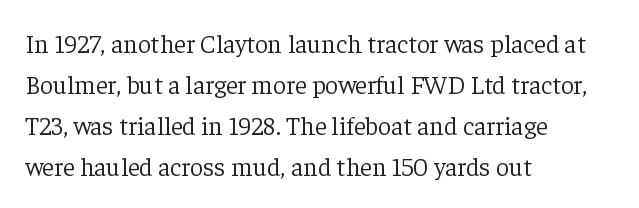
Q: Is the text bold? A: No.
Q: Is the text italic (slanted)? A: No, it is upright.
Q: Is the text underlined? A: No.
Q: How is the paragraph aligned? A: Left-aligned.
Q: Is the spacing between letters normal or unusually wide? A: Normal.
Q: Is the spacing between lines tight, normal or loose? A: Normal.
